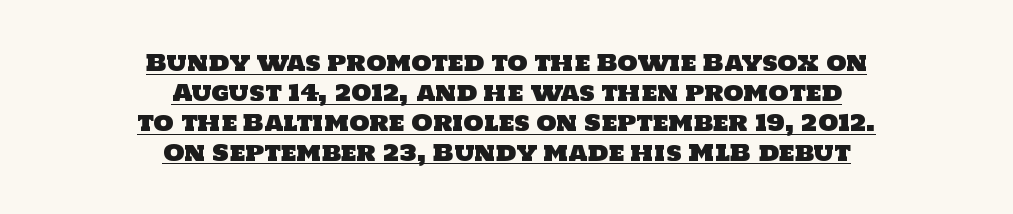
Regarding leading, the lines here are spaced in the standard way. The sample's only ornament is a line tracing under the words. Teacher's note: observe the equal gaps on both sides — that is centered alignment. The line texture is even and compact thanks to regular tracking.
